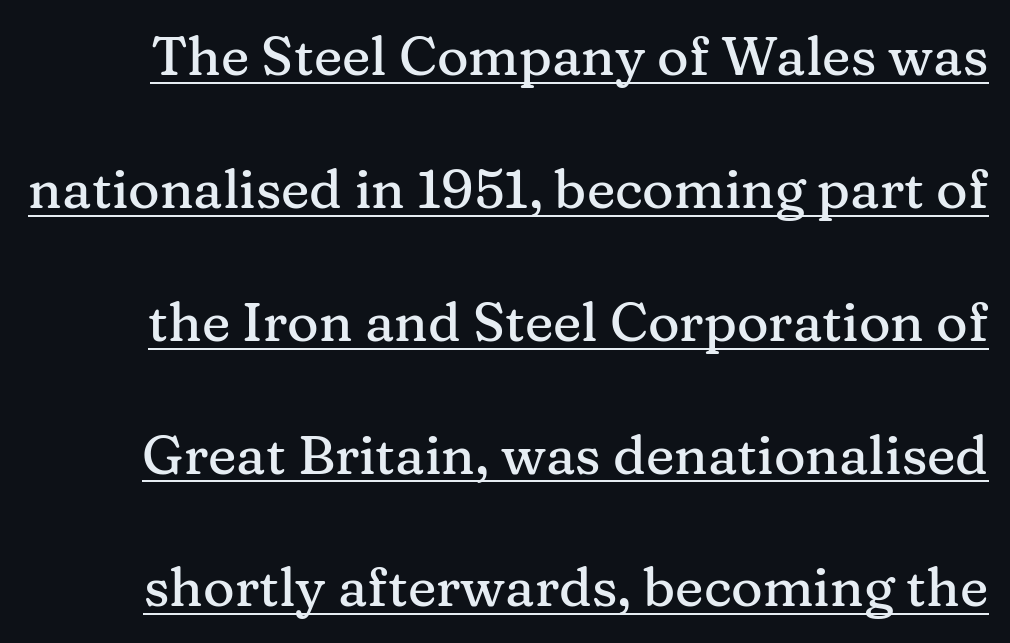
The image shows 54 px serif type, upright; set loose line spacing (2.46x), normal letter spacing, underlined; medium stroke contrast and a medium x-height.
